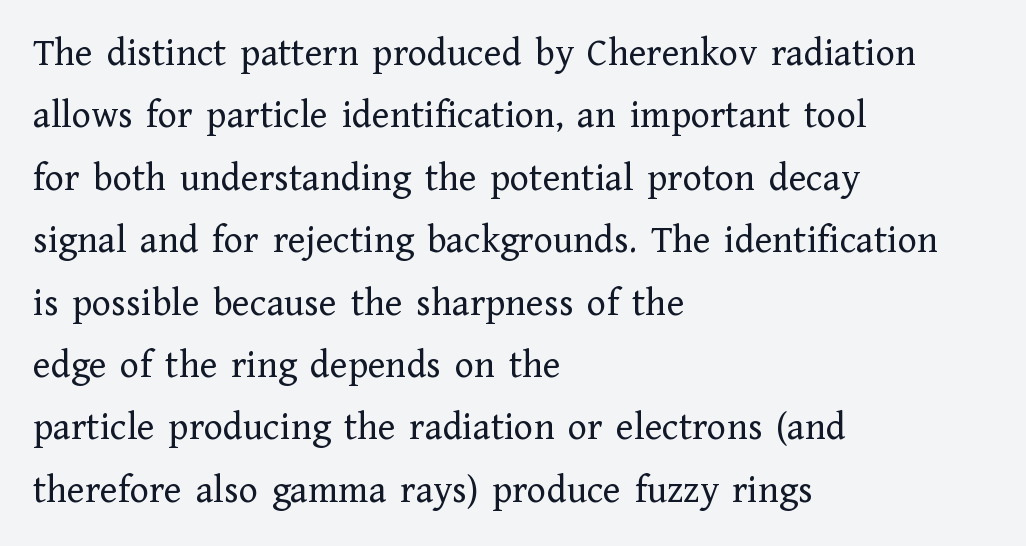
Q: Is the text bold? A: No.
Q: Is the text italic (slanted)? A: No, it is upright.
Q: Is the typeface a serif or a sans-serif typeface? A: Serif.
Q: Is the text underlined? A: No.
Q: How is the paragraph aligned? A: Left-aligned.
Q: Is the spacing between letters normal or unusually wide? A: Normal.
Q: Is the spacing between lines tight, normal or loose? A: Normal.
Q: Width (condensed, normal, or wide)? A: Normal.
Q: Stroke contrast? A: Low.
Q: x-height? A: Medium.
Q: Monospaced? A: No.
